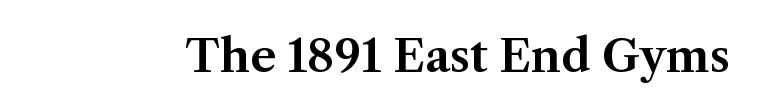
Q: Is the text italic (slanted)? A: No, it is upright.
Q: Is the typeface a serif or a sans-serif typeface? A: Serif.
Q: Is the text underlined? A: No.
Q: Is the spacing between letters normal or unusually wide? A: Normal.
Q: Width (condensed, normal, or wide)? A: Normal.
Q: Stroke contrast? A: Medium.
Q: x-height? A: Medium.
Q: Monospaced? A: No.
